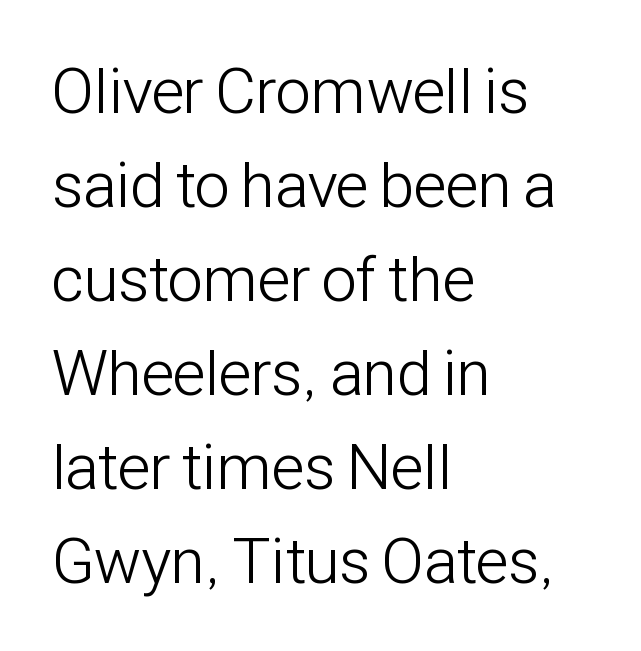
Q: Is the text bold? A: No.
Q: Is the text italic (slanted)? A: No, it is upright.
Q: Is the typeface a serif or a sans-serif typeface? A: Sans-serif.
Q: Is the text underlined? A: No.
Q: How is the paragraph aligned? A: Left-aligned.
Q: Is the spacing between letters normal or unusually wide? A: Normal.
Q: Is the spacing between lines tight, normal or loose? A: Normal.
Q: Width (condensed, normal, or wide)? A: Condensed.
Q: Stroke contrast? A: Low.
Q: x-height? A: Medium.
Q: Monospaced? A: No.
